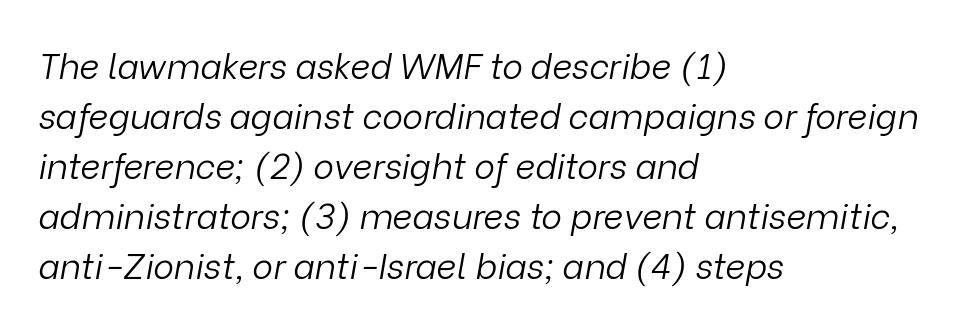
The image shows 35 px light type, italic (leaning right); set left-aligned, normal line spacing (1.43x), normal letter spacing, not underlined; low stroke contrast and a medium x-height.
